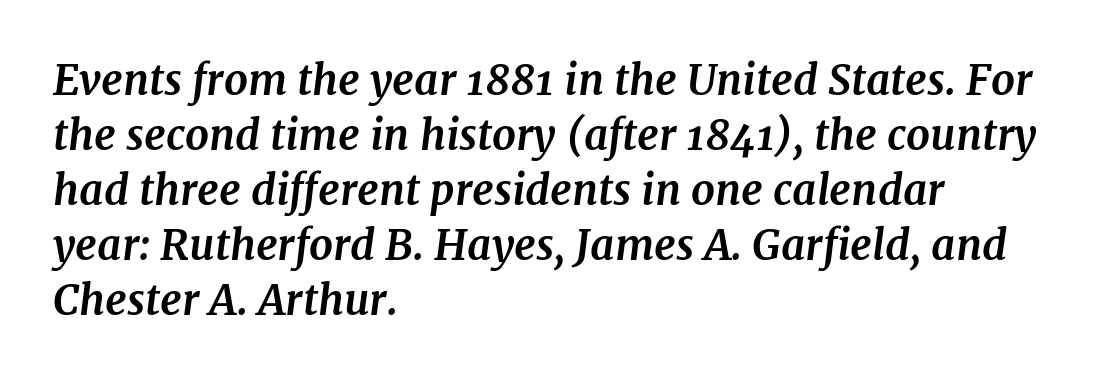
{"serif": "yes", "italic": "yes", "lean": "right", "slant_degrees": 7, "bold": "yes", "weight": "bold", "width": "normal", "stroke_contrast": "medium", "x_height": "medium", "monospaced": "no", "underline": "no", "align": "left", "line_spacing": "normal", "line_spacing_ratio": 1.31, "letter_spacing": "normal", "letter_spacing_em": 0.0, "glyph_px": 42}
